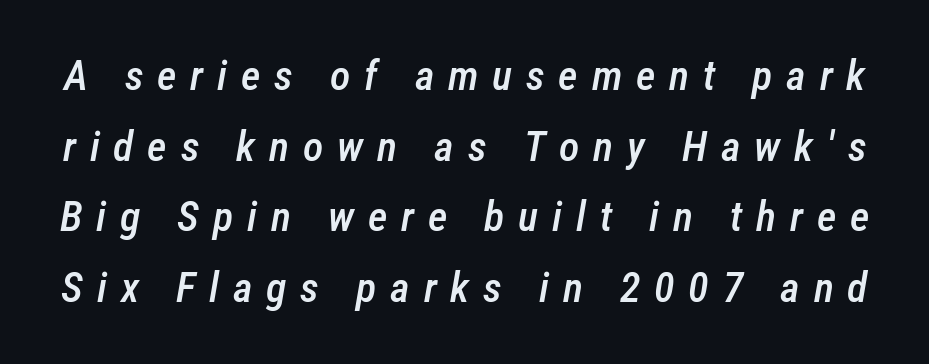
Think of a printed novel: that variable character pitch is what you see here. Someone cranked the tracking dial way up on this one. When letters slant like this, we call the style italic. Letters rest on an invisible, unmarked baseline.
